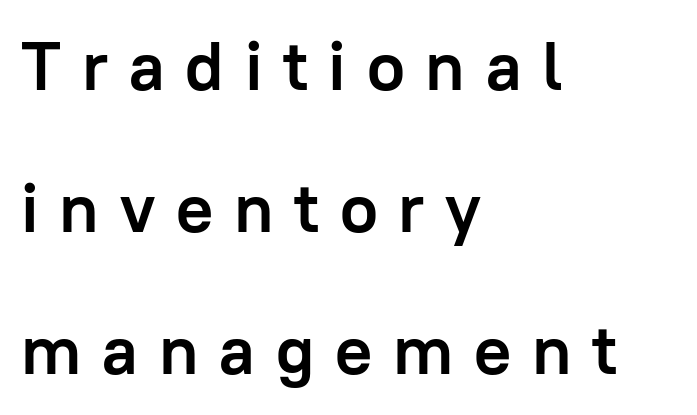
The letters advance in unequal steps, a hallmark of proportional type. Loose tracking; the words dissolve into strings of separated letters. Type without underlining. Each new line begins a long way beneath the previous one.
